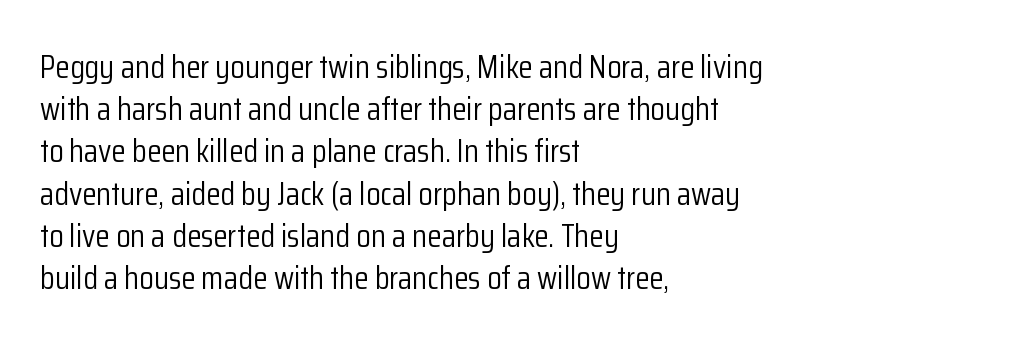
Stroke mass is kept to a normal reading level or below. Does the lettering tilt? It doesn't — this is upright. The type is set solid horizontally, with unmodified tracking. Typeset ragged right — the left edge is the straight one. Compared with typical paragraphs, the rows here are spaced about the same. Nobody drew a line under any word here.
